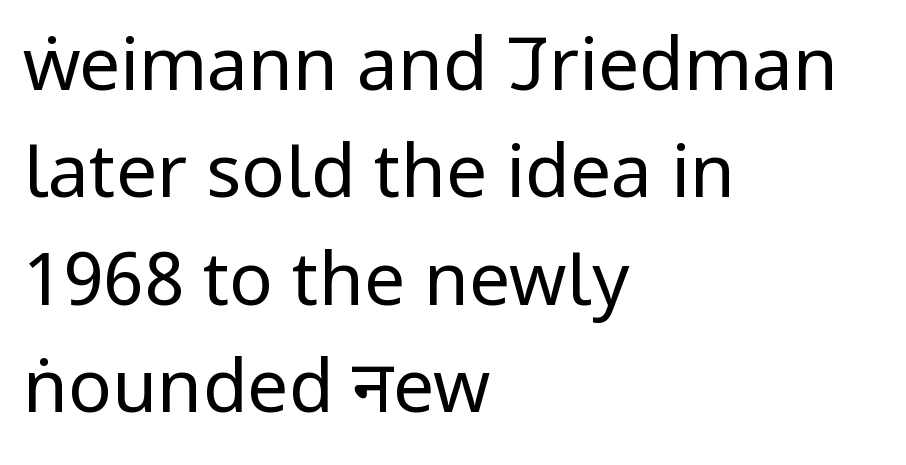
{"serif": "no", "italic": "no", "bold": "no", "weight": "regular", "width": "condensed", "stroke_contrast": "low", "x_height": "large", "monospaced": "no", "underline": "no", "align": "left", "line_spacing": "normal", "line_spacing_ratio": 1.47, "letter_spacing": "normal", "letter_spacing_em": 0.0, "glyph_px": 73}
